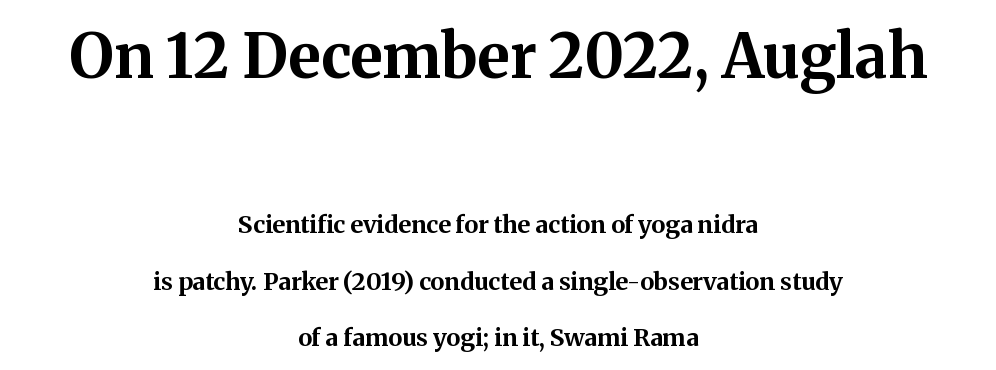
{"serif": "yes", "italic": "no", "bold": "yes", "weight": "bold", "width": "normal", "stroke_contrast": "medium", "x_height": "medium", "monospaced": "no", "underline": "no", "align": "center", "line_spacing": "loose", "line_spacing_ratio": 2.35, "letter_spacing": "normal", "letter_spacing_em": 0.0, "larger_block": "first", "size_ratio": 2.54, "glyph_px": 61}
